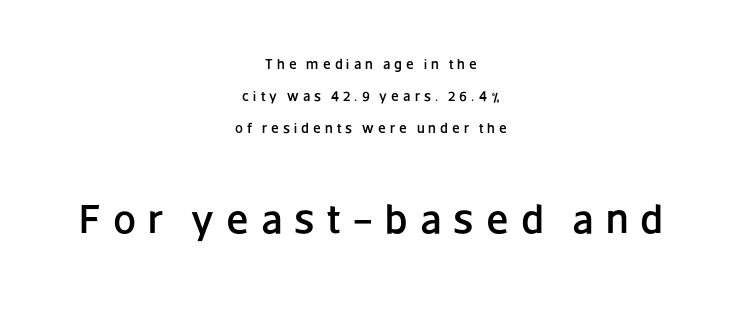
The face used here is rendered with a markedly widened letterfit. Larger block? The one below; the one above is distinctly smaller. Type without underlining. Does the leading feel generous? Absolutely, it's lavish. Is this a sans? Yes — the strokes have no serifs.
